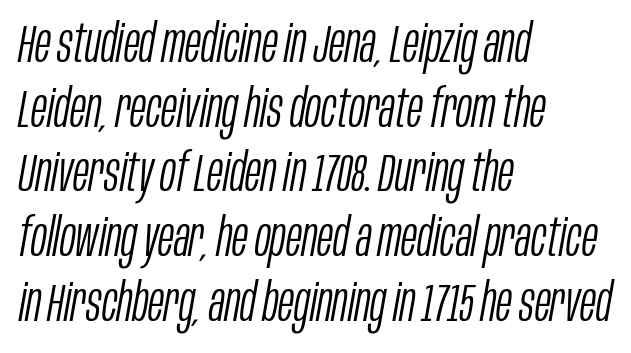
Q: Is the text bold? A: No.
Q: Is the text italic (slanted)? A: Yes, it leans right by about 10 degrees.
Q: Is the text underlined? A: No.
Q: How is the paragraph aligned? A: Left-aligned.
Q: Is the spacing between letters normal or unusually wide? A: Normal.
Q: Width (condensed, normal, or wide)? A: Condensed.
Q: Stroke contrast? A: Low.
Q: x-height? A: Large.
Q: Monospaced? A: No.
